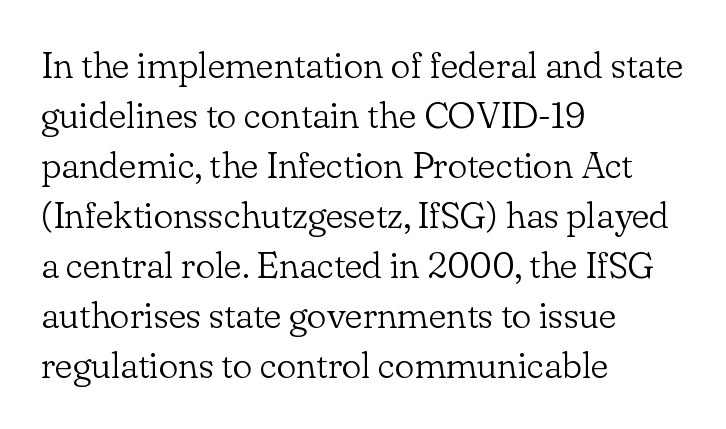
The image shows 37 px light serif type, upright; set left-aligned, normal line spacing (1.35x), normal letter spacing, not underlined; low stroke contrast and a small x-height.
